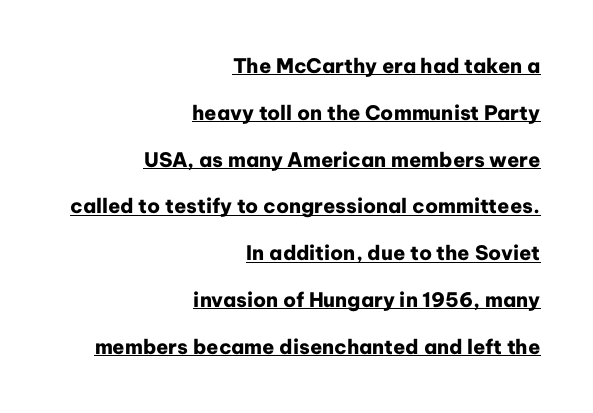
Tall strokes in this sample are plumb rather than angled. Leading is clearly above the norm, producing a sparse column. The ragged edge is on the left, which tells us the setting is flush right. Like a heading marked for emphasis, these lines bear an underscore.
